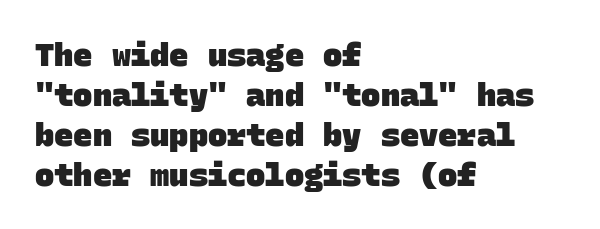
{"serif": "no", "bold": "yes", "weight": "heavy", "width": "normal", "stroke_contrast": "low", "x_height": "large", "monospaced": "yes", "underline": "no", "align": "left", "line_spacing": "normal", "line_spacing_ratio": 1.25, "letter_spacing": "normal", "letter_spacing_em": 0.0, "glyph_px": 32}
